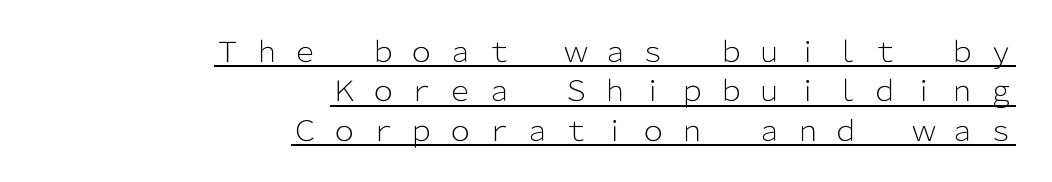
Q: Is the text bold? A: No.
Q: Is the text italic (slanted)? A: No, it is upright.
Q: Is the typeface a serif or a sans-serif typeface? A: Sans-serif.
Q: Is the text underlined? A: Yes.
Q: How is the paragraph aligned? A: Right-aligned.
Q: Is the spacing between letters normal or unusually wide? A: Unusually wide.
Q: Is the spacing between lines tight, normal or loose? A: Normal.
Q: Width (condensed, normal, or wide)? A: Normal.
Q: Stroke contrast? A: Low.
Q: x-height? A: Medium.
Q: Monospaced? A: No.
